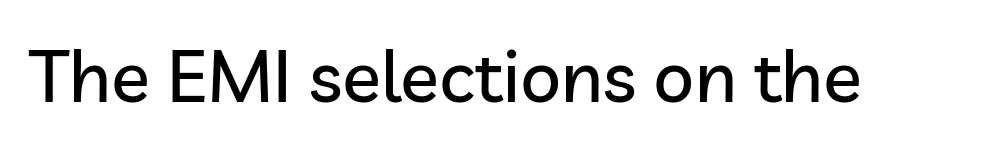
{"serif": "no", "italic": "no", "width": "normal", "stroke_contrast": "low", "x_height": "medium", "monospaced": "no", "underline": "no", "letter_spacing": "normal", "letter_spacing_em": 0.0, "glyph_px": 72}
